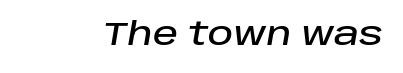
Q: Is the text italic (slanted)? A: Yes, it leans right by about 10 degrees.
Q: Is the text underlined? A: No.
Q: Is the spacing between letters normal or unusually wide? A: Normal.
Q: Width (condensed, normal, or wide)? A: Normal.
Q: Stroke contrast? A: Low.
Q: x-height? A: Large.
Q: Monospaced? A: No.
